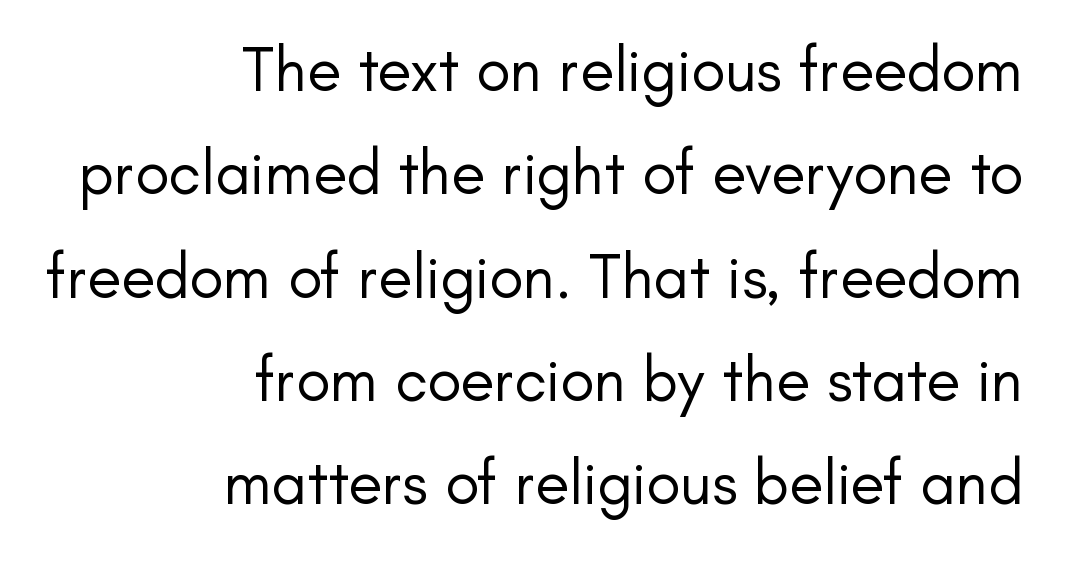
The image shows 63 px regular-weight sans-serif type, upright; set right-aligned, normal line spacing (1.64x), normal letter spacing, not underlined; low stroke contrast and a small x-height.
